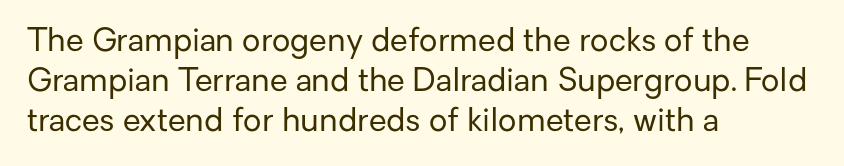
Q: Is the text bold? A: No.
Q: Is the text italic (slanted)? A: No, it is upright.
Q: Is the typeface a serif or a sans-serif typeface? A: Sans-serif.
Q: Is the text underlined? A: No.
Q: How is the paragraph aligned? A: Left-aligned.
Q: Is the spacing between letters normal or unusually wide? A: Normal.
Q: Is the spacing between lines tight, normal or loose? A: Normal.
Q: Width (condensed, normal, or wide)? A: Normal.
Q: Stroke contrast? A: Low.
Q: x-height? A: Medium.
Q: Monospaced? A: No.
